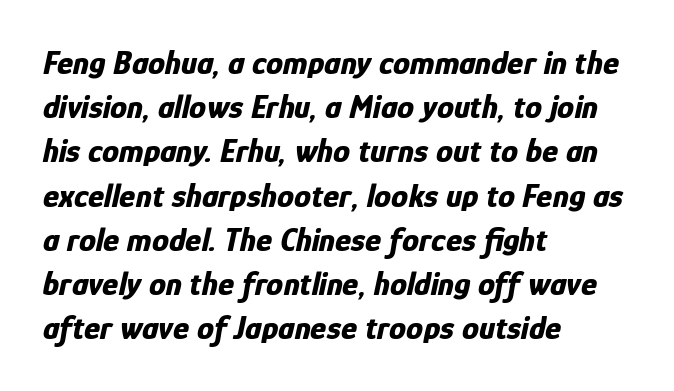
The rendering uses natural spacing where letterforms have individual widths. Which margin do the lines hug? The left one — the right edge is uneven. The rendering uses a moderate line-height, typical for paragraphs. The space directly below the letters is spotless. A full-strength bold gives these letters their thick strokes.
